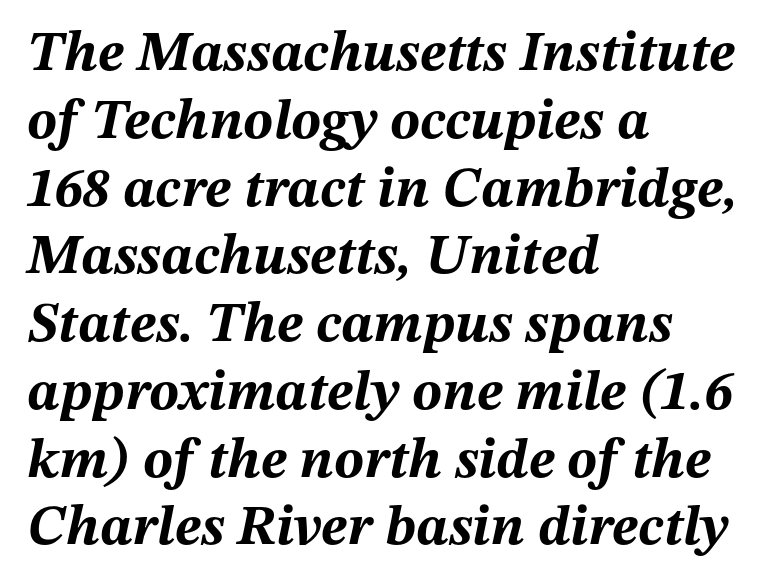
Nobody drew a line under any word here. Style check: oblique. Casual observation: everything's shoved over to the left. This is heavy type, rendered in bold. The rendering uses natural spacing where letterforms have individual widths. The rendering keeps characters at their native spacing.
